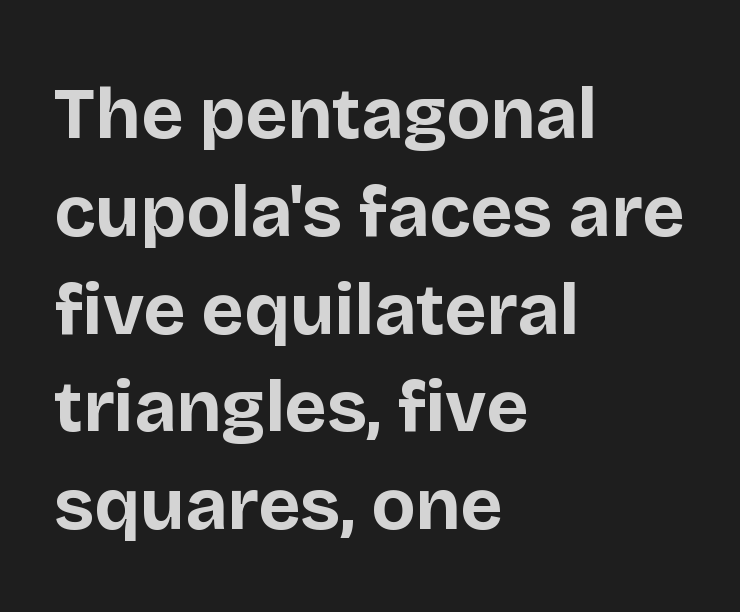
The image shows 73 px bold sans-serif type, upright; set left-aligned, normal line spacing (1.34x), normal letter spacing, not underlined; low stroke contrast and a large x-height.
